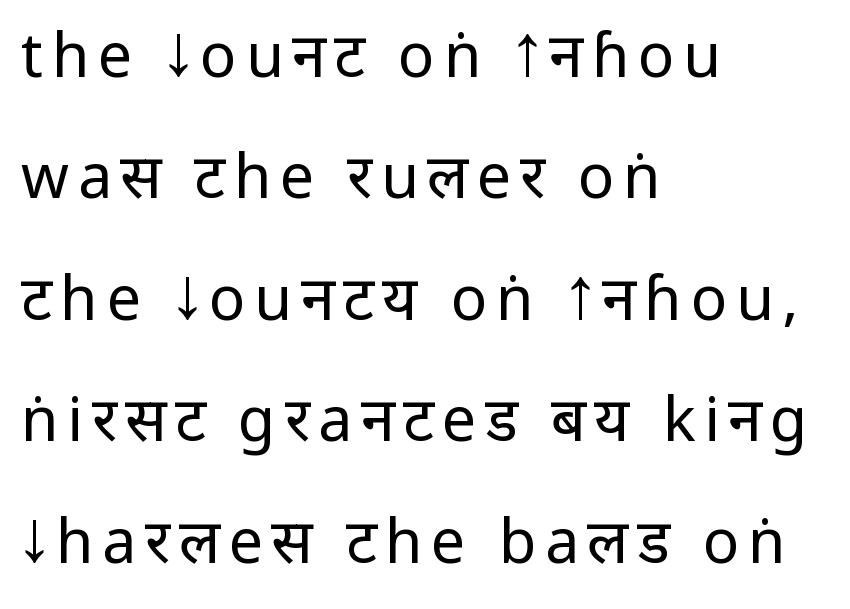
Loosely led — the rows are spread out. The designer went with a sans here, leaving each stem footless. Honestly, there is no underline to notice here at all. Stroke thickness stays within the range of a standard reading face or lighter. Unlike italic type, these characters show no tilt at all.
